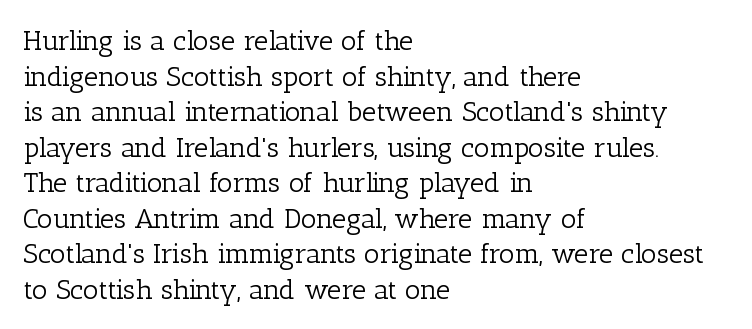
Q: Is the text bold? A: No.
Q: Is the text italic (slanted)? A: No, it is upright.
Q: Is the typeface a serif or a sans-serif typeface? A: Serif.
Q: Is the text underlined? A: No.
Q: How is the paragraph aligned? A: Left-aligned.
Q: Is the spacing between letters normal or unusually wide? A: Normal.
Q: Is the spacing between lines tight, normal or loose? A: Normal.
Q: Width (condensed, normal, or wide)? A: Normal.
Q: Stroke contrast? A: Low.
Q: x-height? A: Medium.
Q: Monospaced? A: No.
